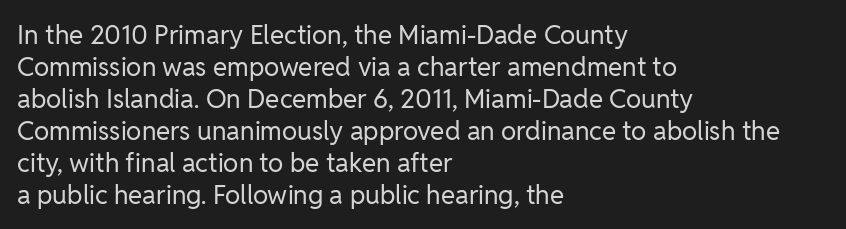
The image shows 26 px text type, upright; set left-aligned, line spacing 1.23x, normal letter spacing, not underlined.
